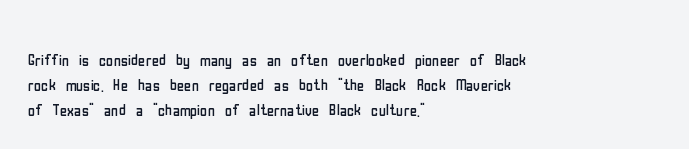
How would I describe the line gaps? Plain and ordinary. Stem width sits at or under what a default text font uses. Posture: straight, roman, zero tilt. Underlining? Definitely not there. How are the letters spaced? Ordinarily, with no added tracking. Alignment: flush left.
